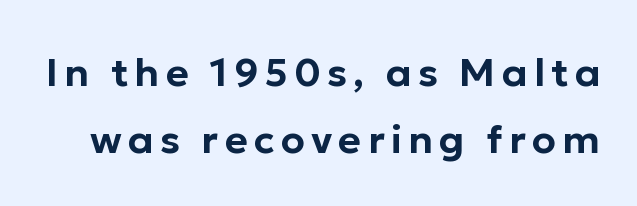
Type without underlining. Posture: vertical. This is sans-serif lettering, the kind often seen on screens and signage. A typesetter would call this proportional, since set widths differ per character.
